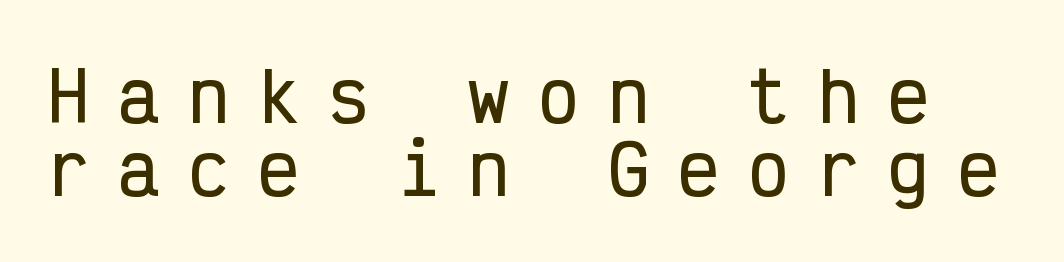
{"serif": "no", "italic": "no", "width": "condensed", "stroke_contrast": "low", "x_height": "medium", "monospaced": "yes", "underline": "no", "line_spacing": "tight", "line_spacing_ratio": 1.08, "letter_spacing": "wide", "letter_spacing_em": 0.43, "glyph_px": 68}
